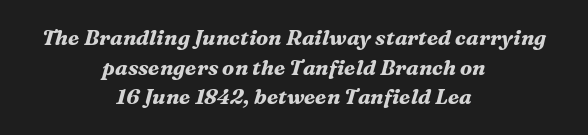
Q: Is the text bold? A: Yes.
Q: Is the text italic (slanted)? A: Yes, it leans right by about 16 degrees.
Q: Is the text underlined? A: No.
Q: How is the paragraph aligned? A: Centered.
Q: Is the spacing between letters normal or unusually wide? A: Normal.
Q: Is the spacing between lines tight, normal or loose? A: Normal.
